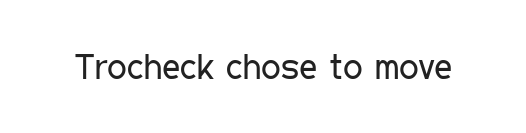
Vertical strokes here are truly vertical. Each letter keeps its own natural width here, so spacing adapts to shape. Tracking here is standard; glyphs follow each other at the usual distance. These lines are composed in type without serifs.
